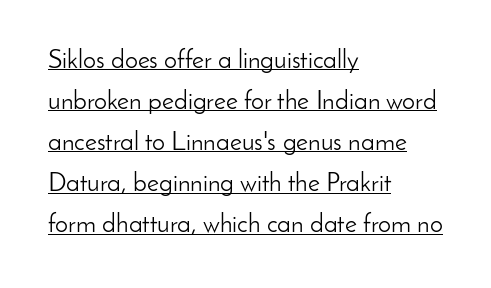
The image shows 26 px text type, upright; set left-aligned, normal line spacing (1.58x), normal letter spacing, underlined.
